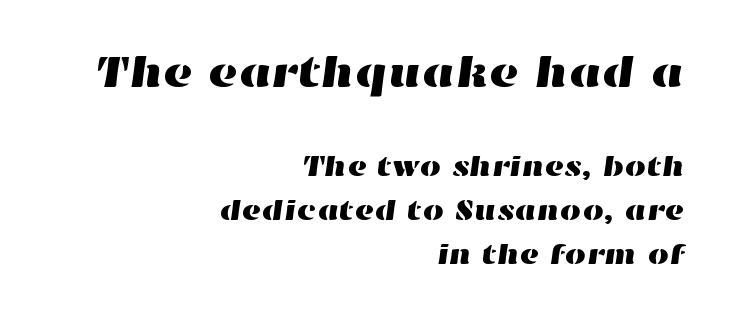
Honestly, the row spacing looks completely unremarkable. In this sample the first text group is rendered at the bigger scale. Do the characters align in a grid? No, the font is proportional. The foot of each line stays bare and open.
